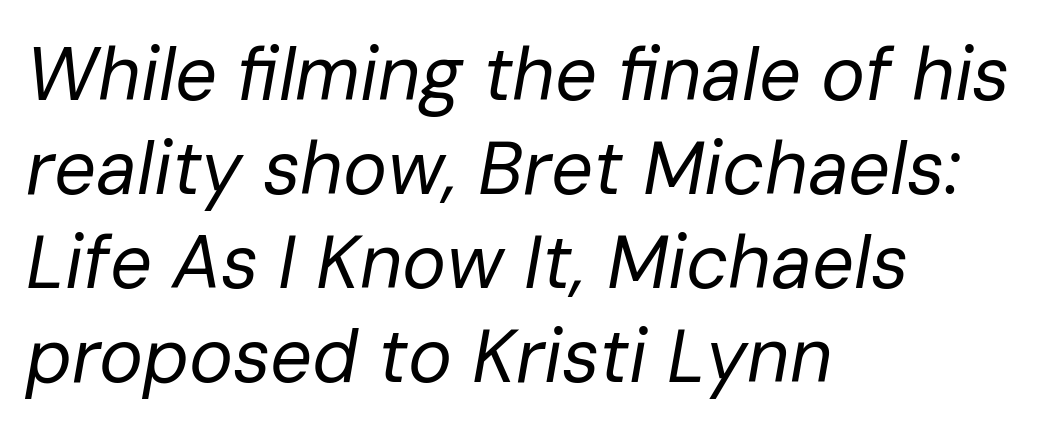
The image shows 74 px regular-weight type, italic (leaning right); set left-aligned, normal line spacing (1.27x), normal letter spacing, not underlined; low stroke contrast and a medium x-height.
